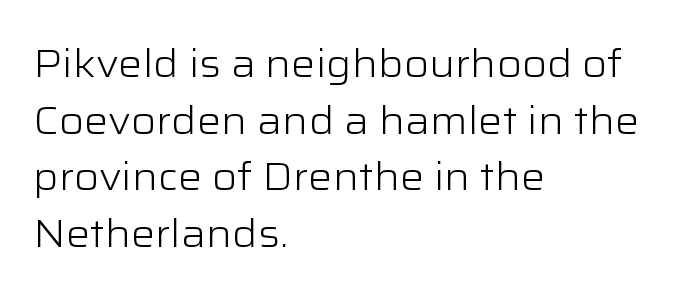
{"serif": "no", "italic": "no", "bold": "no", "weight": "light", "width": "wide", "stroke_contrast": "low", "x_height": "medium", "monospaced": "no", "underline": "no", "align": "left", "line_spacing": "normal", "line_spacing_ratio": 1.49, "letter_spacing": "normal", "letter_spacing_em": 0.0, "glyph_px": 38}
